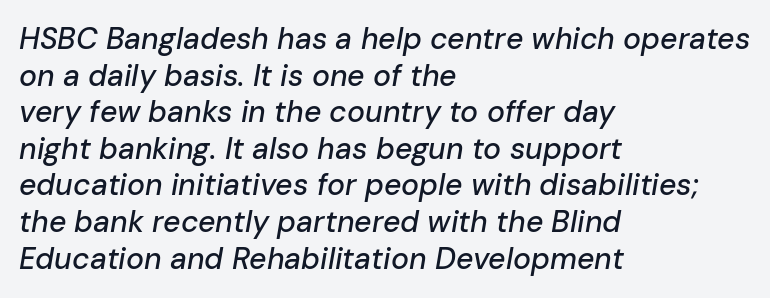
{"italic": "yes", "lean": "right", "slant_degrees": 10, "width": "normal", "stroke_contrast": "low", "x_height": "medium", "monospaced": "no", "underline": "no", "align": "left", "line_spacing_ratio": 1.22, "letter_spacing": "normal", "letter_spacing_em": 0.0, "glyph_px": 30}
